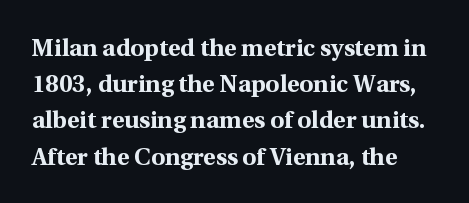
Caption: bold face, heavy strokes. This rendering features lettering with no underline. If you drew a line through each stem, it would be perfectly vertical. Honestly, the row spacing looks completely unremarkable.
